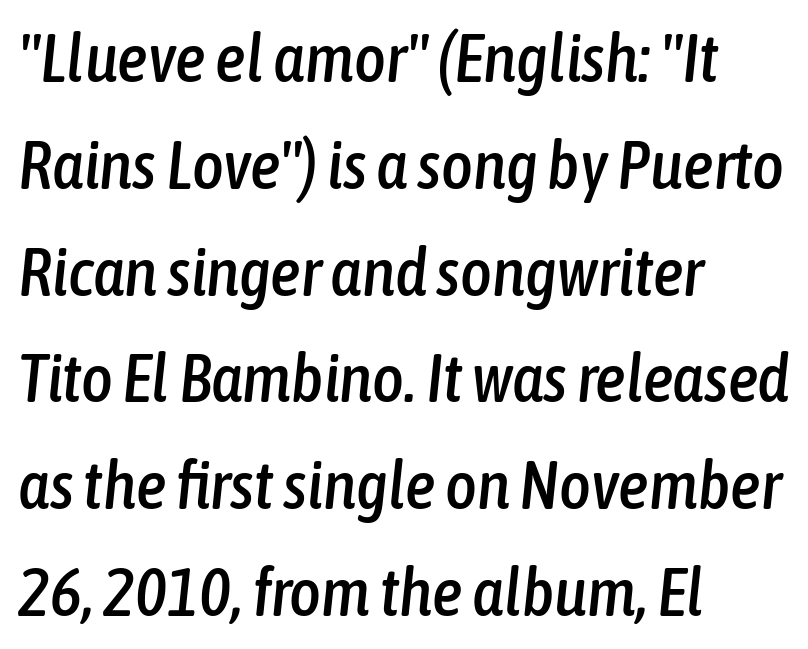
Q: Is the text italic (slanted)? A: Yes, it leans right by about 6 degrees.
Q: Is the text underlined? A: No.
Q: How is the paragraph aligned? A: Left-aligned.
Q: Is the spacing between letters normal or unusually wide? A: Normal.
Q: Is the spacing between lines tight, normal or loose? A: Normal.
Q: Width (condensed, normal, or wide)? A: Condensed.
Q: Stroke contrast? A: Low.
Q: x-height? A: Medium.
Q: Monospaced? A: No.
